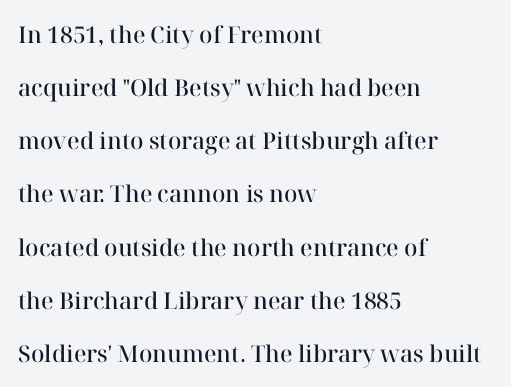
Each word holds together tightly as a unit, with standard inter-letter gaps. Students, observe: this is what heavily led, spacious text looks like. This sample uses an upright cut, with every glyph sitting square on the baseline. Each line starts at the same left margin while the right side varies. Any mark beneath the type? The region is blank.
